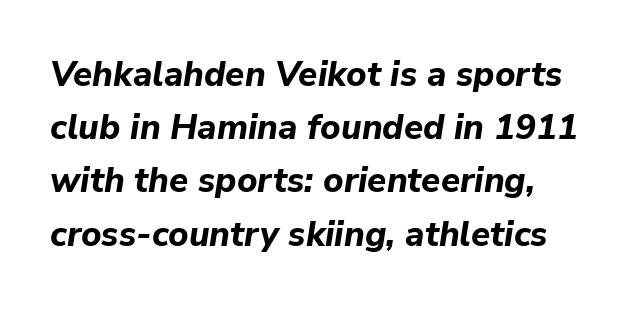
{"italic": "yes", "lean": "right", "slant_degrees": 9, "bold": "yes", "weight": "bold", "width": "normal", "stroke_contrast": "low", "x_height": "medium", "monospaced": "no", "underline": "no", "line_spacing": "normal", "line_spacing_ratio": 1.52, "letter_spacing": "normal", "letter_spacing_em": 0.0, "glyph_px": 35}
